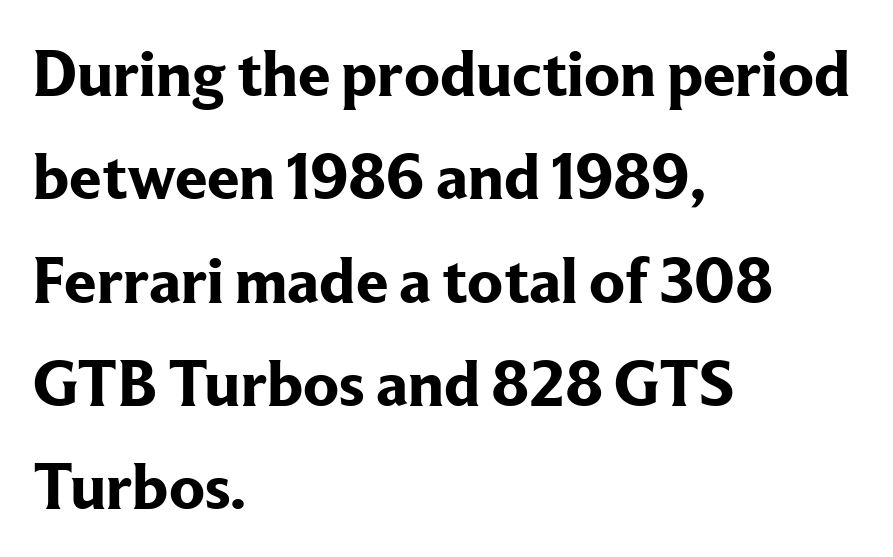
The image shows 65 px bold serif type, upright; set left-aligned, normal line spacing (1.59x), normal letter spacing, not underlined; low stroke contrast and a medium x-height.
